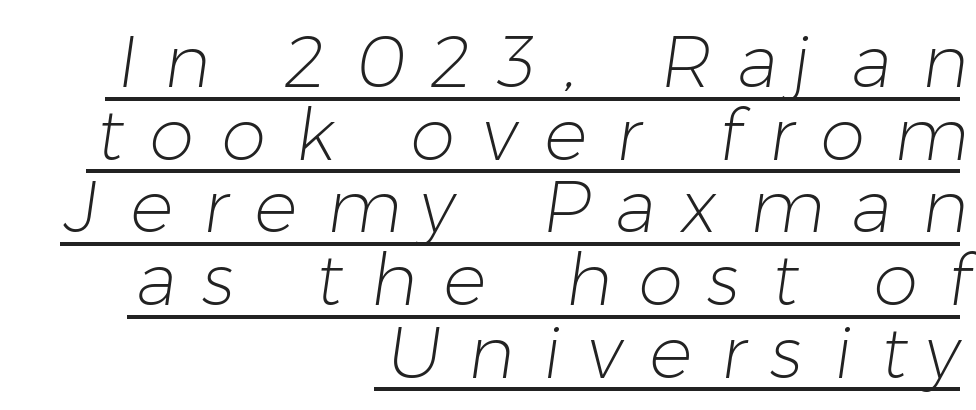
Q: Is the text bold? A: No.
Q: Is the typeface a serif or a sans-serif typeface? A: Sans-serif.
Q: Is the text underlined? A: Yes.
Q: How is the paragraph aligned? A: Right-aligned.
Q: Is the spacing between letters normal or unusually wide? A: Unusually wide.
Q: Is the spacing between lines tight, normal or loose? A: Tight.
Q: Width (condensed, normal, or wide)? A: Normal.
Q: Stroke contrast? A: Low.
Q: x-height? A: Medium.
Q: Monospaced? A: No.
